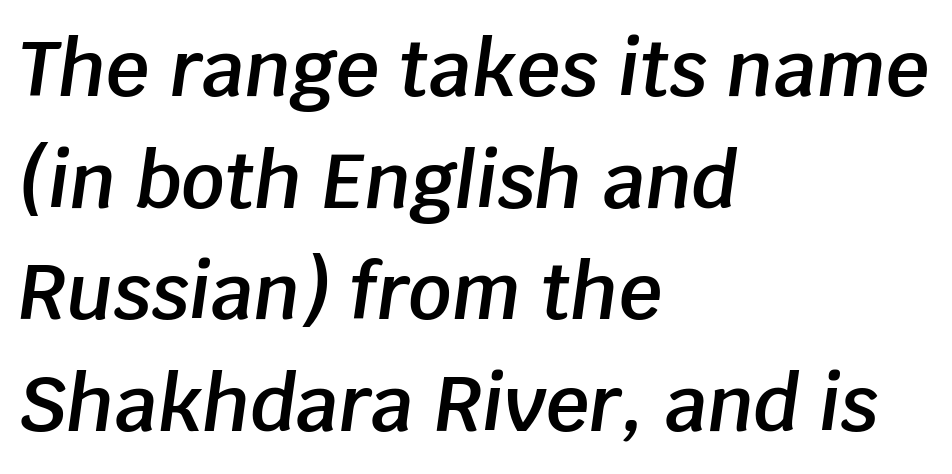
The image shows 76 px semibold type, italic (leaning right); set left-aligned, normal line spacing (1.47x), normal letter spacing, not underlined; low stroke contrast and a large x-height.
